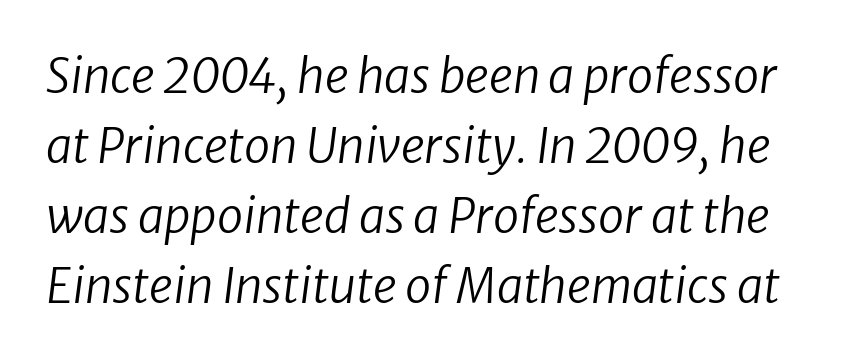
Descenders are the only things crossing below the line. Default kerning and tracking; the words read as compact shapes. The font sits on the lighter half of the weight spectrum, regular included. The specimen reads as italic at a glance. Honestly, the row spacing looks completely unremarkable.
